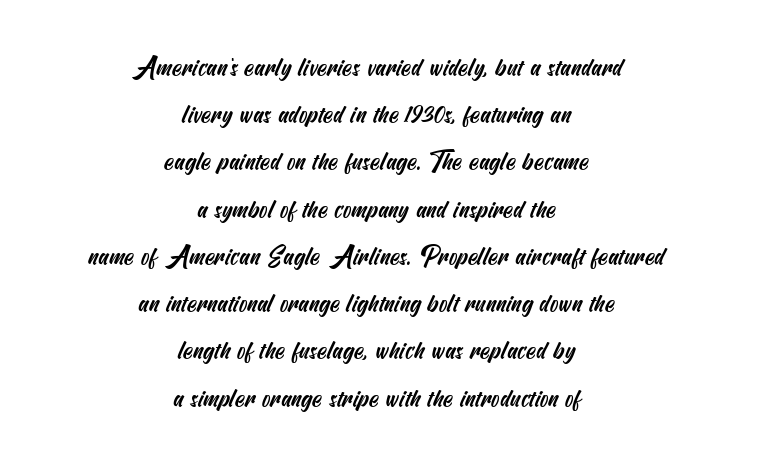
{"underline": "no", "align": "center", "line_spacing_ratio": 1.89, "letter_spacing": "normal", "letter_spacing_em": 0.0, "glyph_px": 25}
